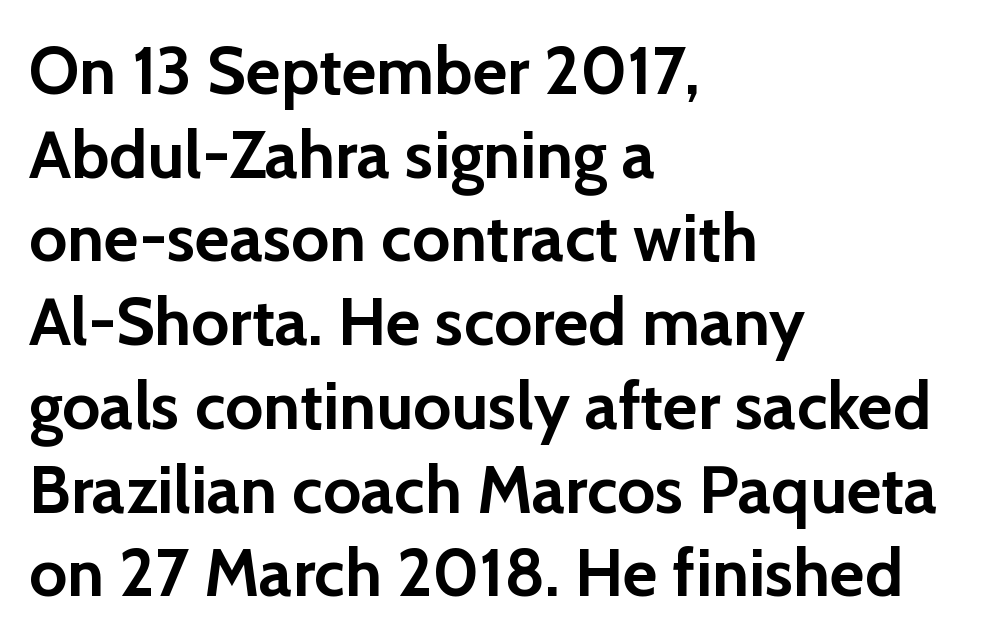
{"serif": "no", "italic": "no", "bold": "yes", "weight": "semibold", "width": "normal", "stroke_contrast": "low", "x_height": "medium", "monospaced": "no", "underline": "no", "align": "left", "line_spacing": "normal", "line_spacing_ratio": 1.25, "letter_spacing": "normal", "letter_spacing_em": 0.0, "glyph_px": 67}
